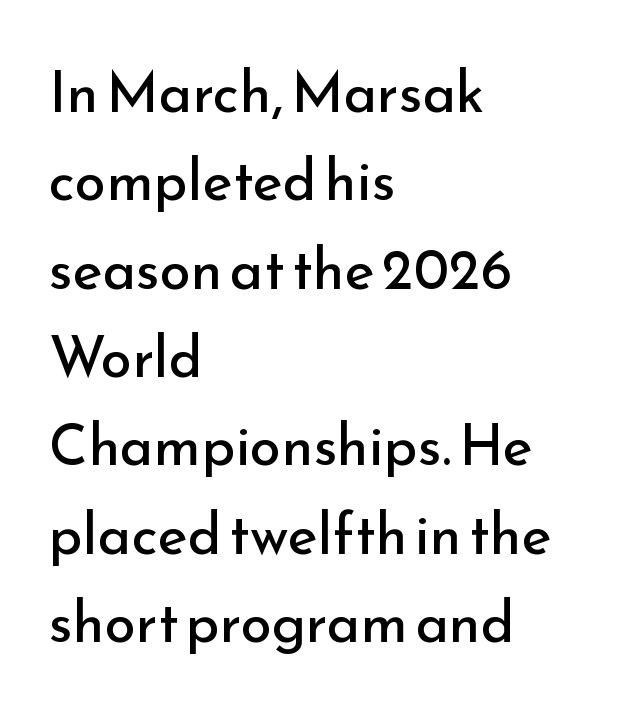
{"serif": "no", "italic": "no", "bold": "no", "weight": "regular", "width": "normal", "stroke_contrast": "low", "x_height": "small", "monospaced": "no", "underline": "no", "align": "left", "line_spacing": "normal", "line_spacing_ratio": 1.55, "letter_spacing": "normal", "letter_spacing_em": 0.0, "glyph_px": 57}
